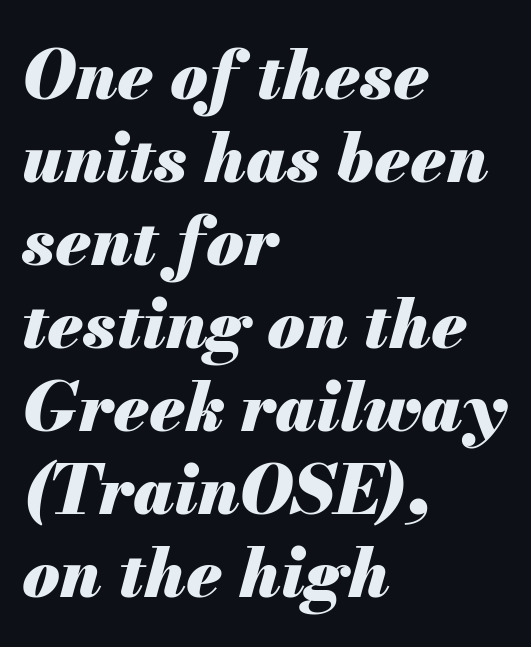
The text carries the slant typical of an italic or oblique font. These lines are rendered in a variable-pitch font. Horizontal alignment here is leftward, the default for most running prose. Every letter is thick-stroked: bold, no question. Observe the ordinary spacing: letters are neighbours, not strangers.
